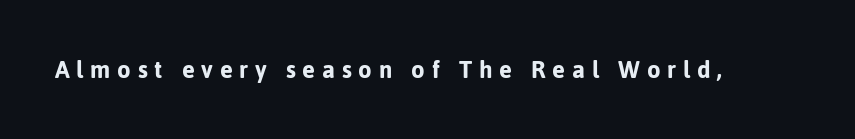
The horizontal fit of the characters is loose and conspicuously gappy. Bare-footed words on every line. Notice how thick the strokes are: this is what a full bold looks like. Every character sits straight up, as roman type does.
